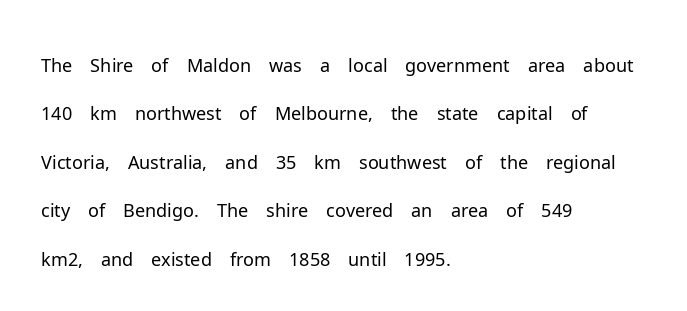
Q: Is the text bold? A: No.
Q: Is the text italic (slanted)? A: No, it is upright.
Q: Is the typeface a serif or a sans-serif typeface? A: Sans-serif.
Q: Is the text underlined? A: No.
Q: How is the paragraph aligned? A: Left-aligned.
Q: Is the spacing between letters normal or unusually wide? A: Normal.
Q: Is the spacing between lines tight, normal or loose? A: Normal.
Q: Width (condensed, normal, or wide)? A: Normal.
Q: Stroke contrast? A: Low.
Q: x-height? A: Medium.
Q: Monospaced? A: No.
